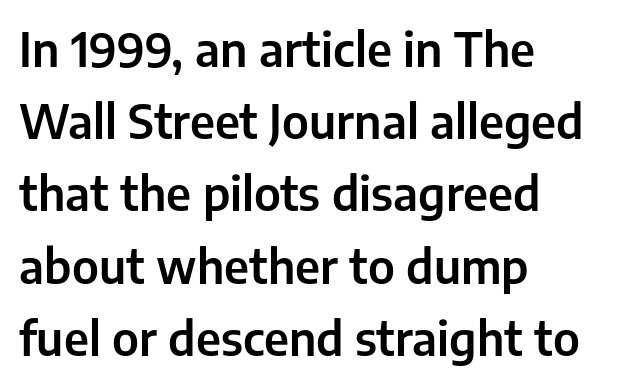
Between one letter and the next there's only the usual sliver of space. Do the letters lean? They stand straight. Font category for this specimen: sans-serif. The space beneath each line is pristine and unruled.
